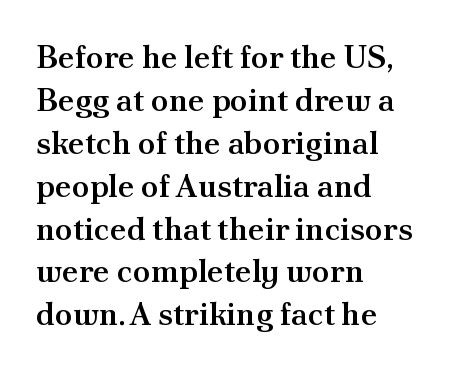
Q: Is the text bold? A: Semi-bold.
Q: Is the text italic (slanted)? A: No, it is upright.
Q: Is the typeface a serif or a sans-serif typeface? A: Serif.
Q: Is the text underlined? A: No.
Q: How is the paragraph aligned? A: Left-aligned.
Q: Is the spacing between letters normal or unusually wide? A: Normal.
Q: Is the spacing between lines tight, normal or loose? A: Normal.
Q: Width (condensed, normal, or wide)? A: Normal.
Q: Stroke contrast? A: Medium.
Q: x-height? A: Small.
Q: Monospaced? A: No.
